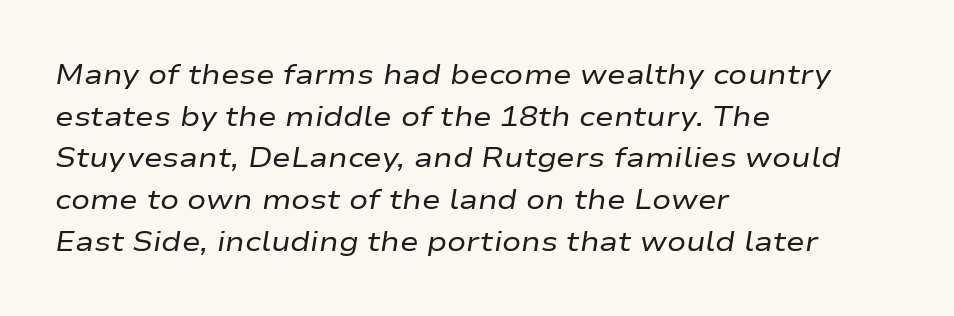
{"italic": "yes", "lean": "right", "slant_degrees": 9, "bold": "no", "weight": "regular", "width": "wide", "stroke_contrast": "low", "x_height": "medium", "monospaced": "no", "underline": "no", "align": "left", "line_spacing": "normal", "line_spacing_ratio": 1.49, "letter_spacing": "normal", "letter_spacing_em": 0.0, "glyph_px": 28}
